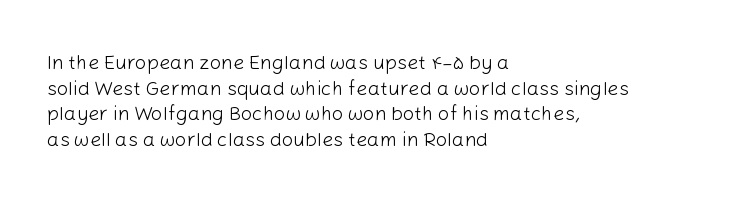
{"italic": "no", "bold": "no", "underline": "no", "align": "left", "line_spacing": "normal", "line_spacing_ratio": 1.28, "letter_spacing": "normal", "letter_spacing_em": 0.0, "glyph_px": 20}
